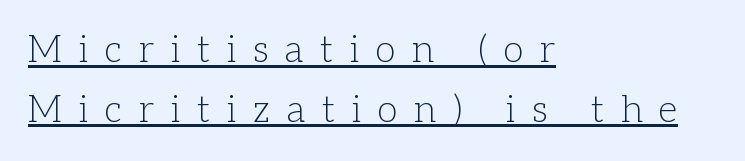
The image shows 37 px light serif type, upright; set left-aligned, normal line spacing (1.61x), unusually wide letter spacing (+0.46 em), underlined; low stroke contrast and a medium x-height.
